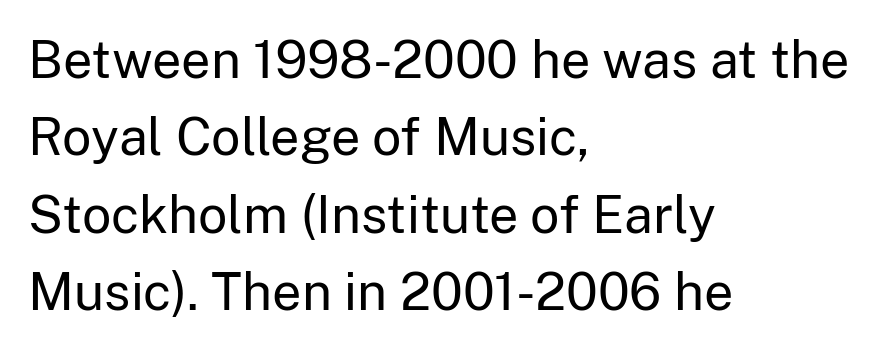
Q: Is the text bold? A: No.
Q: Is the text italic (slanted)? A: No, it is upright.
Q: Is the typeface a serif or a sans-serif typeface? A: Sans-serif.
Q: Is the text underlined? A: No.
Q: How is the paragraph aligned? A: Left-aligned.
Q: Is the spacing between letters normal or unusually wide? A: Normal.
Q: Is the spacing between lines tight, normal or loose? A: Normal.
Q: Width (condensed, normal, or wide)? A: Normal.
Q: Stroke contrast? A: Low.
Q: x-height? A: Medium.
Q: Monospaced? A: No.
